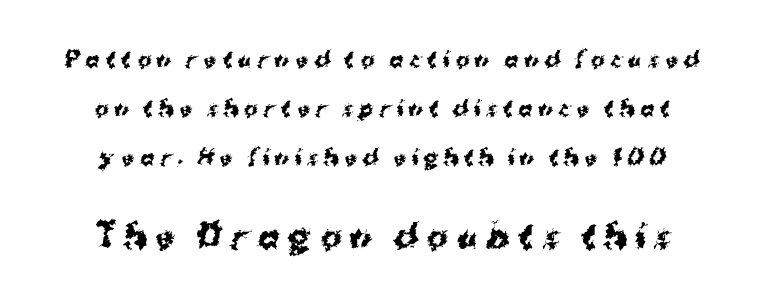
The passage shown is typed in a proportional face where columns would drift. Any mark beneath the type? The region is blank. Letter spacing: wide.
